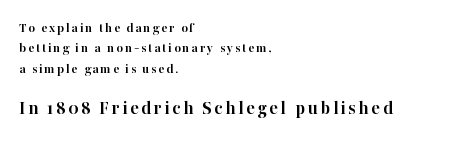
The image shows 20 px bold type, upright; set left-aligned, normal line spacing (1.46x), not underlined; the second (bottom) block is 1.43x larger.
